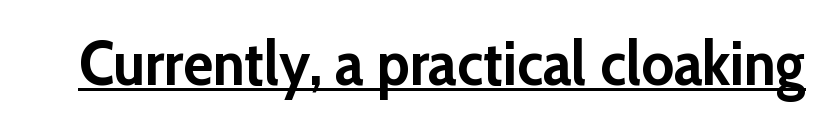
Q: Is the text bold? A: Yes.
Q: Is the text italic (slanted)? A: No, it is upright.
Q: Is the typeface a serif or a sans-serif typeface? A: Sans-serif.
Q: Is the text underlined? A: Yes.
Q: Is the spacing between letters normal or unusually wide? A: Normal.
Q: Width (condensed, normal, or wide)? A: Normal.
Q: Stroke contrast? A: Low.
Q: x-height? A: Medium.
Q: Monospaced? A: No.
